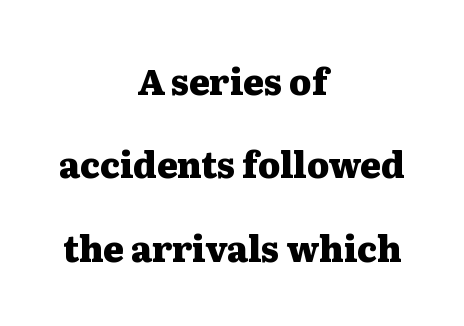
The image shows 35 px heavy, wide serif type, upright; set centered, loose line spacing (2.38x), normal letter spacing, not underlined; medium stroke contrast and a medium x-height.
